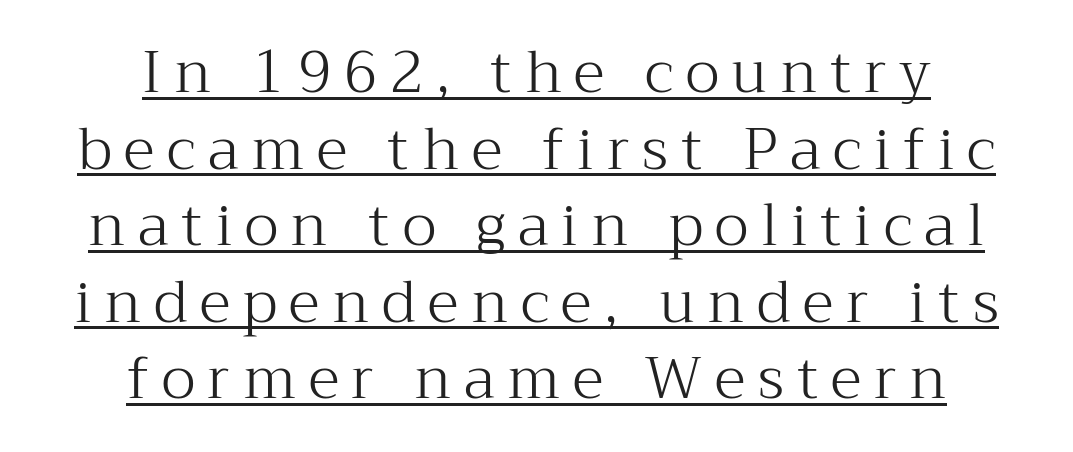
The image shows 58 px light serif type, upright; set centered, normal line spacing (1.32x), unusually wide letter spacing (+0.22 em), underlined; medium stroke contrast and a medium x-height.
